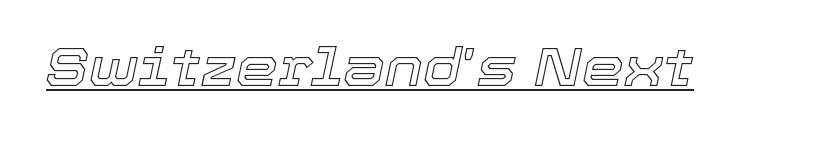
{"italic": "yes", "lean": "right", "slant_degrees": 12, "width": "normal", "x_height": "medium", "monospaced": "no", "underline": "yes", "letter_spacing": "normal", "letter_spacing_em": 0.0, "glyph_px": 53}
